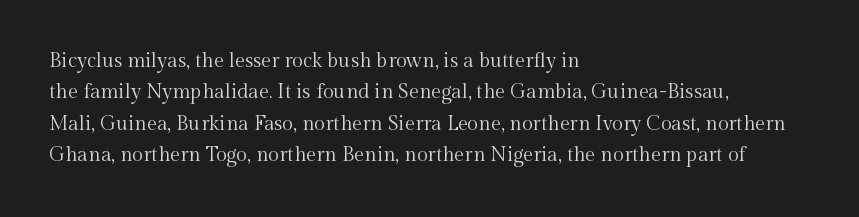
Line spacing here is normal. A typesetter would mark this as roman, not italic. The specimen omits any rule beneath the text block's lines. The rag falls on the right side of this text block. The characters are drawn with everyday or finer stroke widths.
